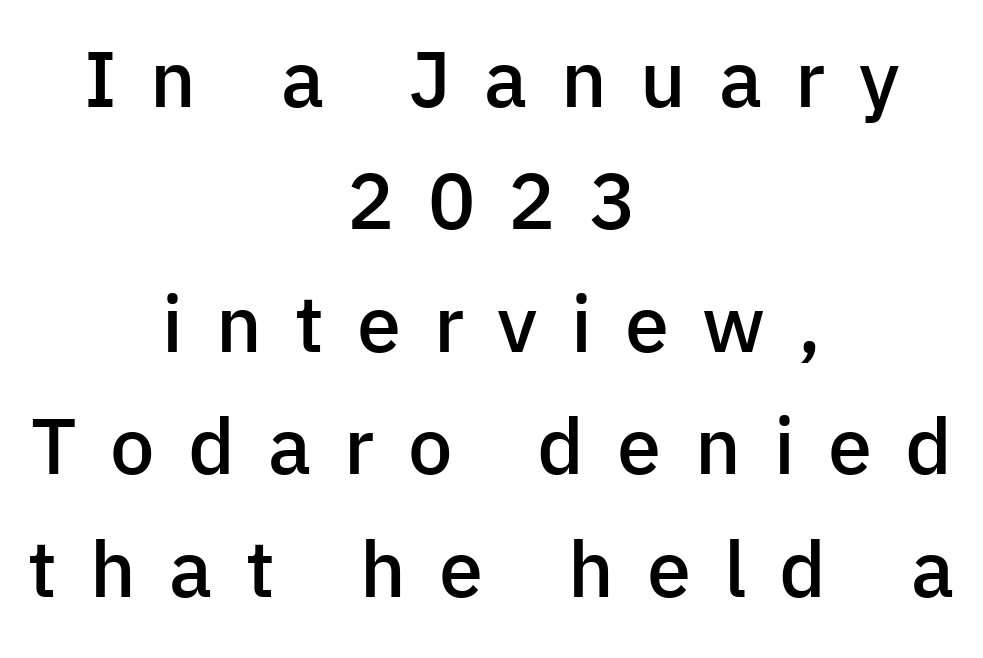
The image shows 79 px semibold sans-serif type, upright; set centered, normal line spacing (1.55x), unusually wide letter spacing (+0.42 em), not underlined; low stroke contrast and a medium x-height.
